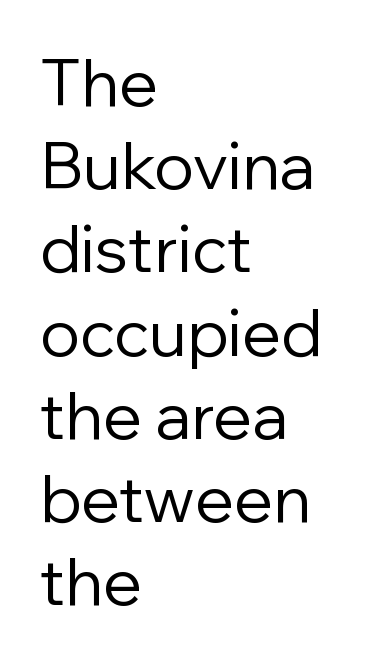
Glance below the letters and you will spot only blank space. Where is the straight margin? On the left. The letters advance in unequal steps, a hallmark of proportional type. Rows of type keep a routine distance in the vertical direction. Vertical stems look standard width or narrower in stroke. Tall strokes in this sample are plumb rather than angled.
